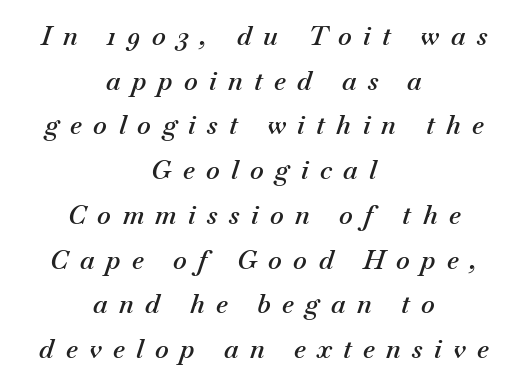
The lines in this sample share a center point and differ in where they start and stop. Yep, that's italic — everything's leaning. This is moderately heavy type, rendered in semibold. The glyphs are unaccompanied by any horizontal stroke below them. Characters follow at a spacing far wider than the type designer built in.
